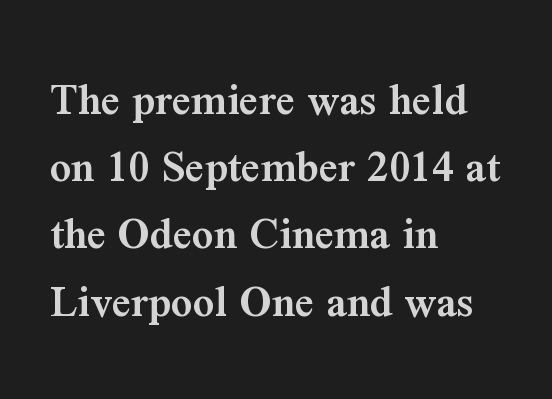
The image shows 47 px semibold serif type, upright; set left-aligned, normal line spacing (1.43x), normal letter spacing, not underlined; medium stroke contrast and a medium x-height.
